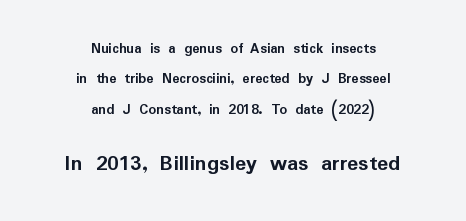
{"italic": "no", "bold": "yes", "underline": "no", "align": "center", "line_spacing": "loose", "line_spacing_ratio": 2.02, "letter_spacing": "normal", "letter_spacing_em": 0.0, "larger_block": "second", "size_ratio": 1.53, "glyph_px": 23}
